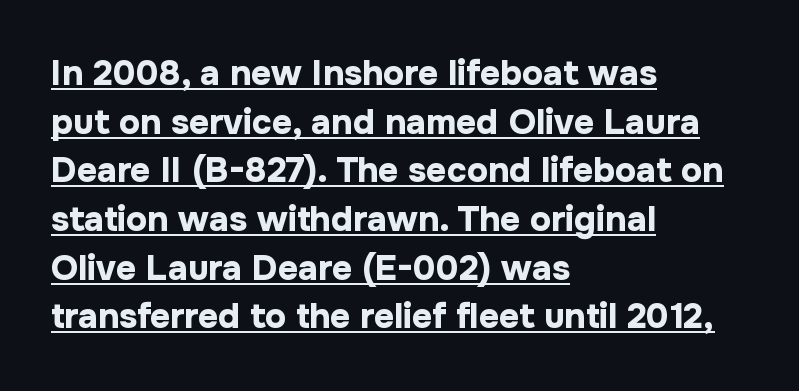
The face used here is a sans, in the tradition of grotesques and geometrics. Caption: bold face, heavy strokes. The face used here is proportionally spaced, like ordinary book or web type. These lines are set flush left with a ragged right edge. Rendered with straight, roman letterforms.
